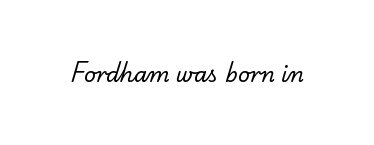
The image shows 21 px text type; set normal letter spacing, not underlined.
